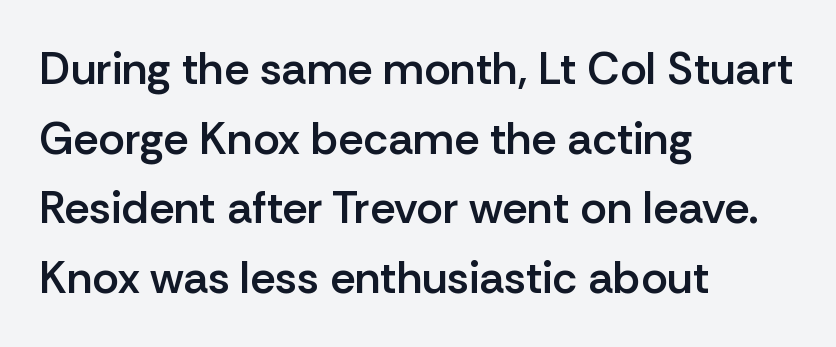
The letters carry no serifs — their stems end cleanly without finishing strokes. Is there any slant? The stems are plumb. A fair bit of extra ink — the face is semibold, not bold. Character widths vary here, with narrow letters taking less room than wide ones. Descender tails drop into unmarked territory. Leftover space on each line is placed entirely after the last word.
